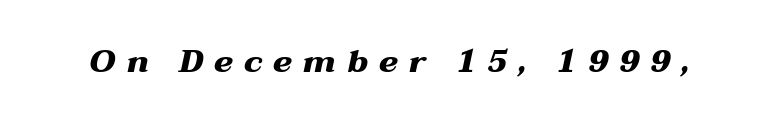
The image shows 32 px heavy, wide type, italic (leaning right); set unusually wide letter spacing (+0.34 em), not underlined; medium stroke contrast and a medium x-height.
